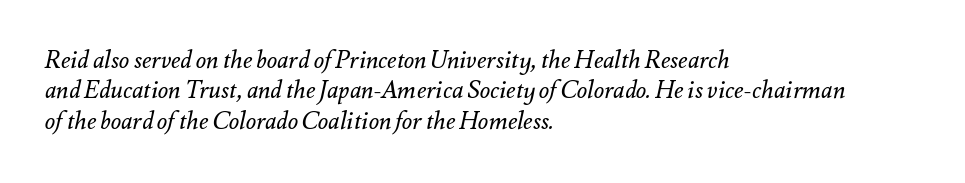
Designer's note — italics engaged. Short note: letters normally spaced. The typesetting does not lean heavy: it is not bold. This rendering features lettering with no underline. The typesetter chose a ragged-right arrangement here. Notice how descenders clear the ascenders below comfortably — that's standard leading.
